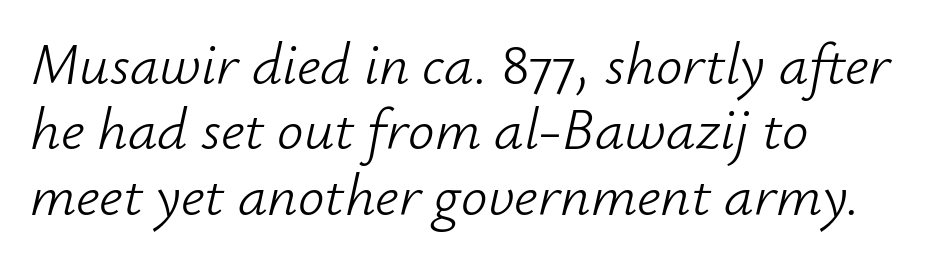
You could barely slide anything between these rows. These lines are rendered in a variable-pitch font. The font's italic variant was chosen for this text. Think standard paragraph weight, or any step lighter than that. Standard letterfit; no display-style spreading of the glyphs. The foot of each line stays bare and open.
